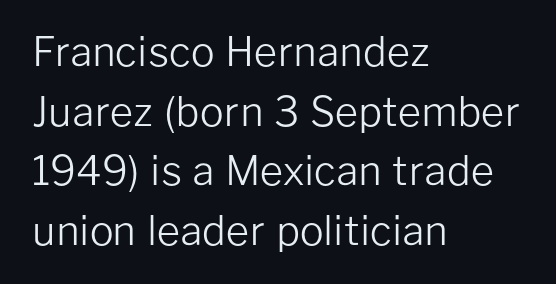
Character widths vary here, with narrow letters taking less room than wide ones. The weight tops out at a normal text grade. The type sits square on the baseline with zero lean. Each word holds together tightly as a unit, with standard inter-letter gaps.
